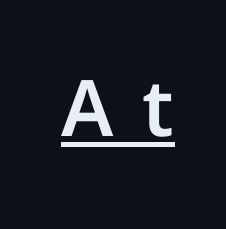
The image shows 78 px sans-serif type, upright; set unusually wide letter spacing (+0.37 em), underlined; low stroke contrast and a medium x-height.
